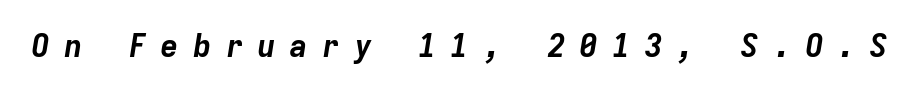
{"italic": "yes", "lean": "right", "slant_degrees": 9, "bold": "yes", "weight": "bold", "width": "normal", "stroke_contrast": "low", "x_height": "medium", "monospaced": "yes", "underline": "no", "letter_spacing": "wide", "letter_spacing_em": 0.44, "glyph_px": 31}
